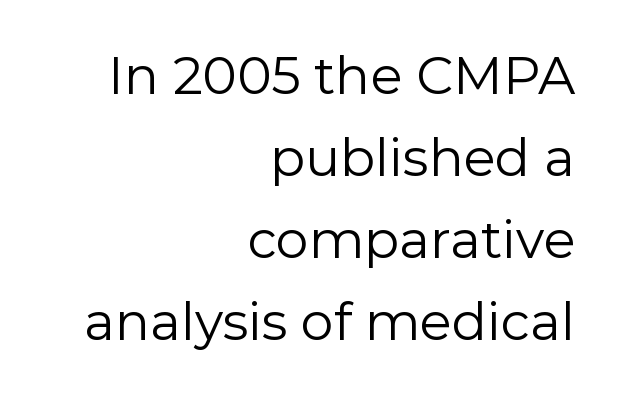
The image shows 52 px regular-weight sans-serif type, upright; set right-aligned, normal line spacing (1.58x), normal letter spacing, not underlined; a medium x-height.
